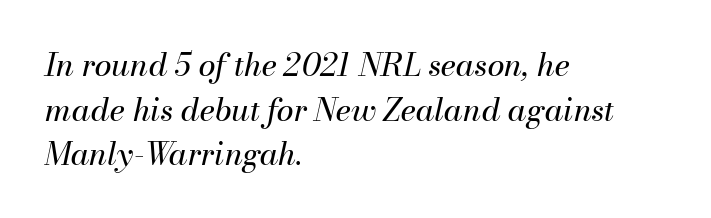
Q: Is the text bold? A: No.
Q: Is the text italic (slanted)? A: Yes, it leans right by about 13 degrees.
Q: Is the text underlined? A: No.
Q: How is the paragraph aligned? A: Left-aligned.
Q: Is the spacing between letters normal or unusually wide? A: Normal.
Q: Is the spacing between lines tight, normal or loose? A: Normal.
Q: Width (condensed, normal, or wide)? A: Normal.
Q: Stroke contrast? A: Medium.
Q: x-height? A: Small.
Q: Monospaced? A: No.
